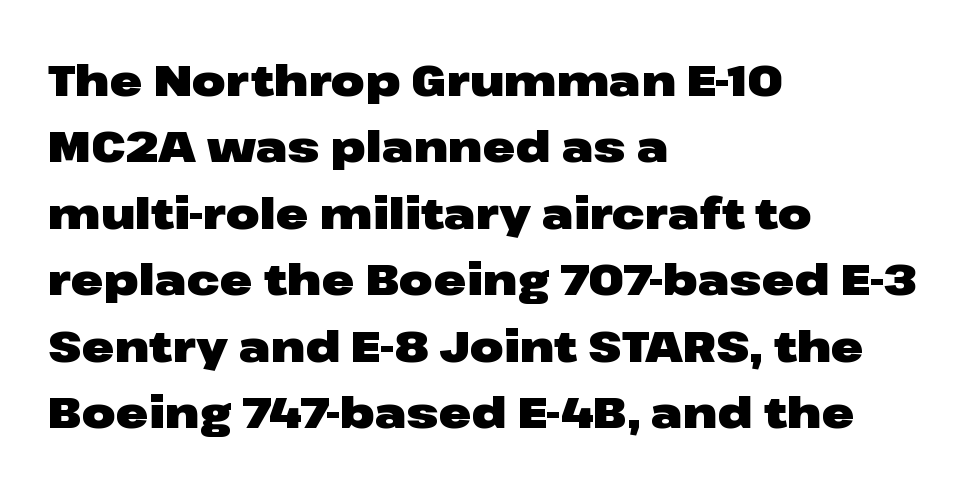
Descender tails drop into unmarked territory. A normal amount of white space separates one row of letters from the next. Is this a sans? Yes — the strokes have no serifs. These lines keep a tight, regular rhythm from letter to letter. Italic? Not at all — the glyphs are vertical.
